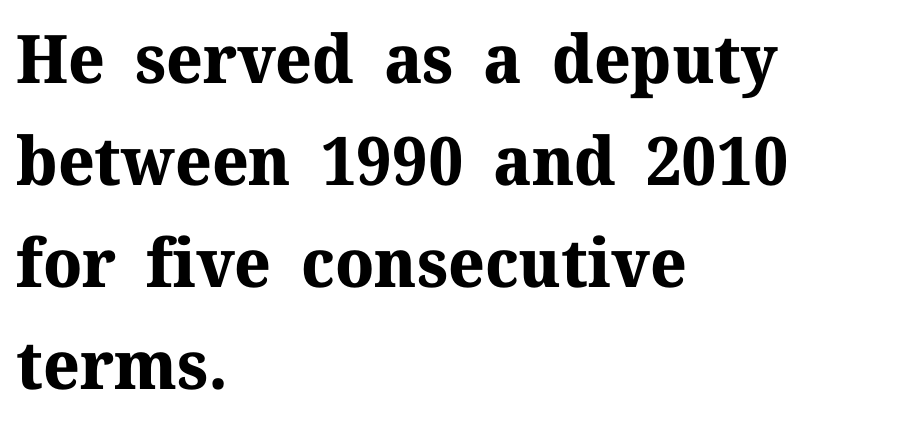
The passage shown is emphatically bold. Ordinary non-slanted type is in use. Regular leading. The letterforms sit shoulder to shoulder at normal distance. Note the varied advance widths — an 'i' is clearly narrower than an 'm'. Lines of text with bare space underneath.
